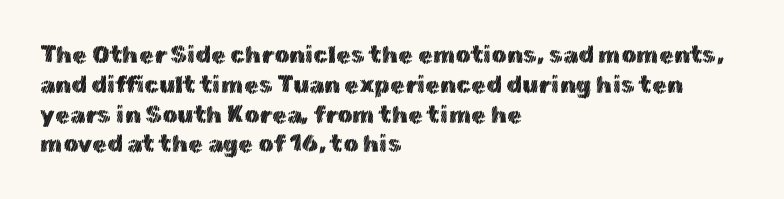
{"italic": "no", "underline": "no", "align": "left", "line_spacing_ratio": 1.24, "letter_spacing": "normal", "letter_spacing_em": 0.0, "glyph_px": 24}
